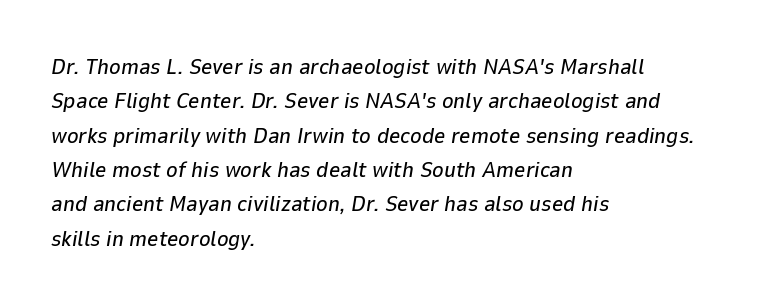
Q: Is the text italic (slanted)? A: Yes, it leans right by about 9 degrees.
Q: Is the text underlined? A: No.
Q: How is the paragraph aligned? A: Left-aligned.
Q: Is the spacing between letters normal or unusually wide? A: Normal.
Q: Is the spacing between lines tight, normal or loose? A: Normal.
